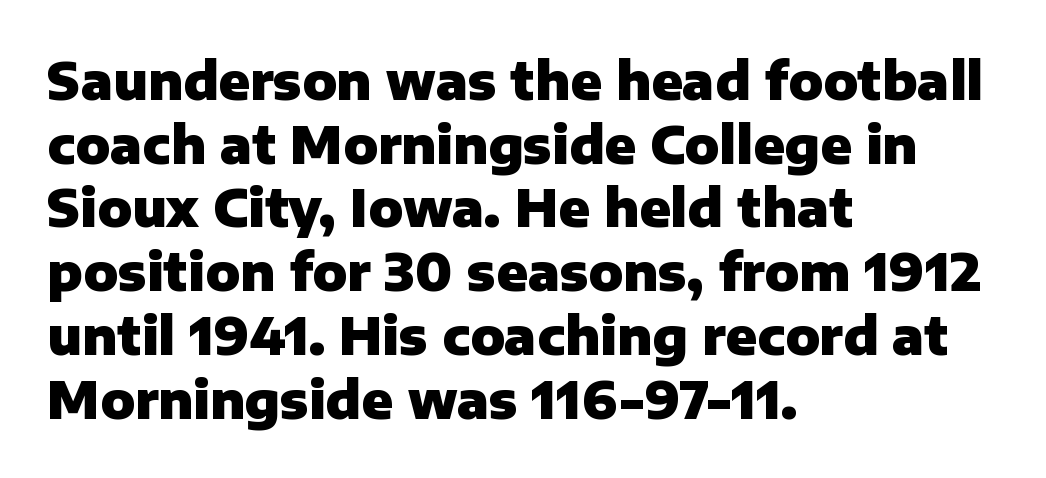
The image shows 51 px heavy sans-serif type, upright; set left-aligned, normal line spacing (1.25x), normal letter spacing, not underlined; low stroke contrast and a medium x-height.
